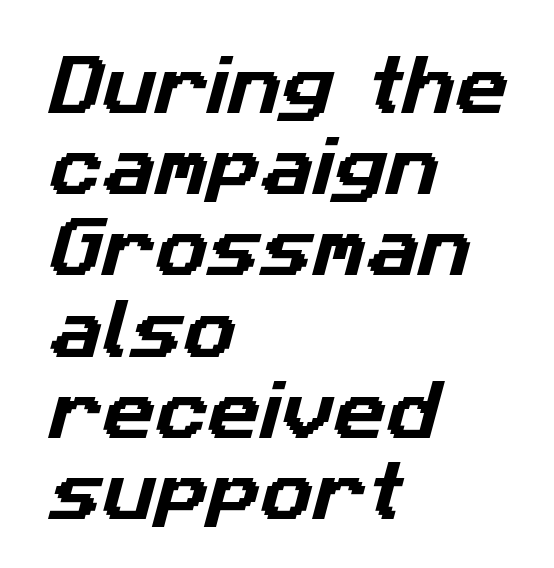
Font category for this specimen: sans-serif. Horizontal alignment here is leftward, the default for most running prose. The type is set solid horizontally, with unmodified tracking. Normally led — the rows are evenly, conventionally spaced.
